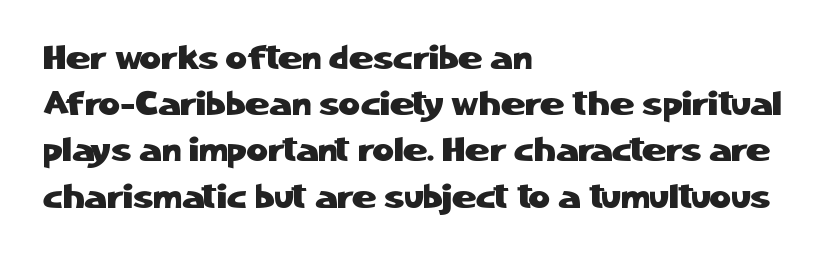
No extra tracking has been applied to these lines. Each letter keeps its own natural width here, so spacing adapts to shape. It's the straight-up-and-down kind of type. Each new line begins a customary step beneath the previous one. Has an underline been added? It has not. Is the block centered? No — it sits flush against the left margin.
